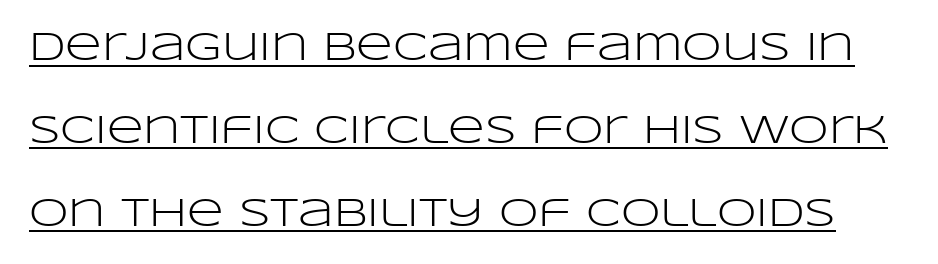
{"serif": "no", "italic": "no", "bold": "no", "weight": "light", "width": "wide", "stroke_contrast": "low", "x_height": "large", "monospaced": "no", "underline": "yes", "line_spacing": "loose", "line_spacing_ratio": 2.07, "letter_spacing": "normal", "letter_spacing_em": 0.0, "glyph_px": 40}
